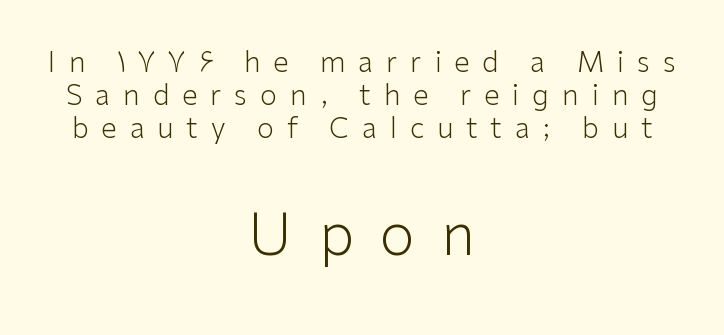
{"serif": "no", "italic": "no", "bold": "no", "weight": "light", "width": "normal", "stroke_contrast": "low", "x_height": "medium", "monospaced": "no", "underline": "no", "align": "center", "line_spacing_ratio": 1.17, "letter_spacing": "wide", "letter_spacing_em": 0.46, "larger_block": "second", "size_ratio": 2.04, "glyph_px": 57}
